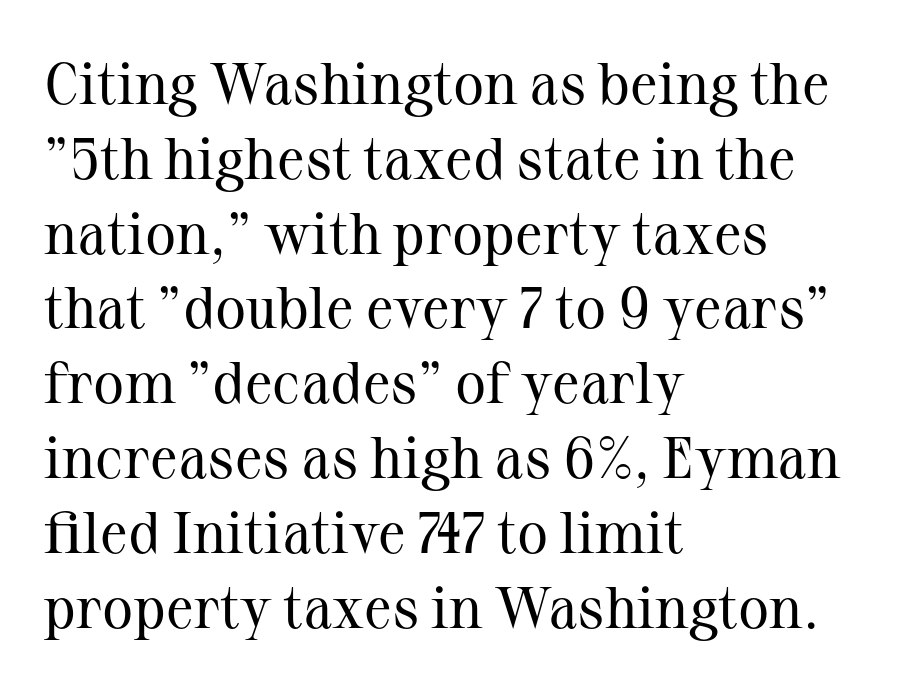
{"serif": "yes", "italic": "no", "bold": "no", "weight": "regular", "width": "normal", "stroke_contrast": "medium", "x_height": "medium", "monospaced": "no", "underline": "no", "align": "left", "line_spacing": "normal", "line_spacing_ratio": 1.29, "letter_spacing": "normal", "letter_spacing_em": 0.0, "glyph_px": 58}
